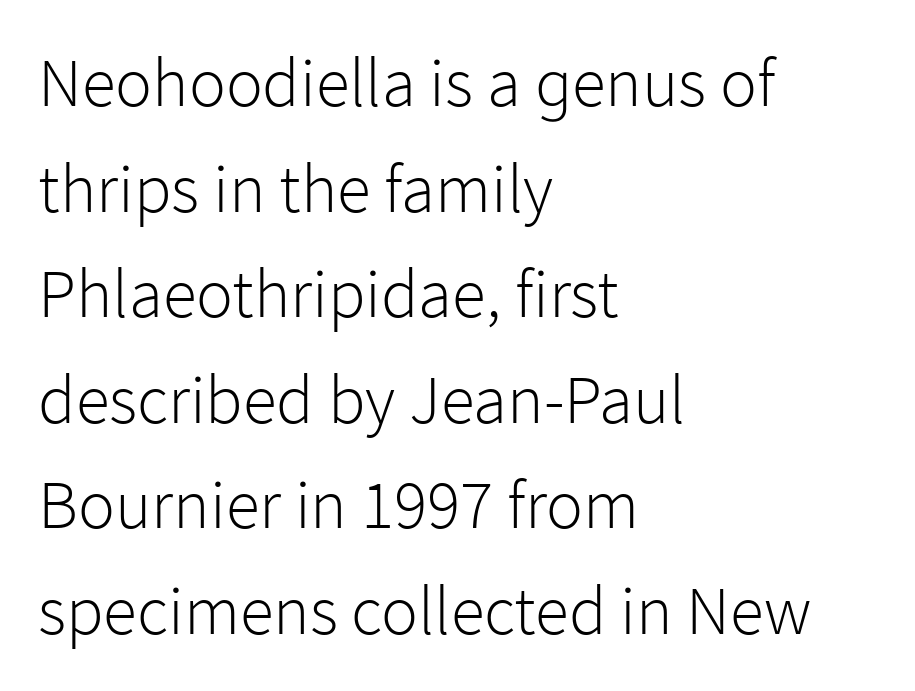
The rows are spaced the way most documents space them. The face used here is proportionally spaced, like ordinary book or web type. No extra tracking has been applied to these lines. Weight class: somewhere from thin through regular.
